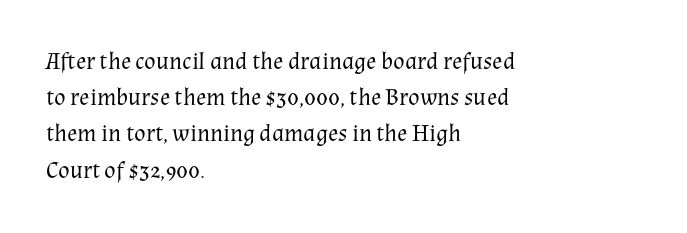
Default kerning and tracking; the words read as compact shapes. Tall strokes in this sample are plumb rather than angled. This rendering uses left alignment, leaving the right contour irregular. Students, observe: this is what conventionally led text looks like. Each stroke keeps to a modest, everyday thickness or less. Honestly, there is no underline to notice here at all.
